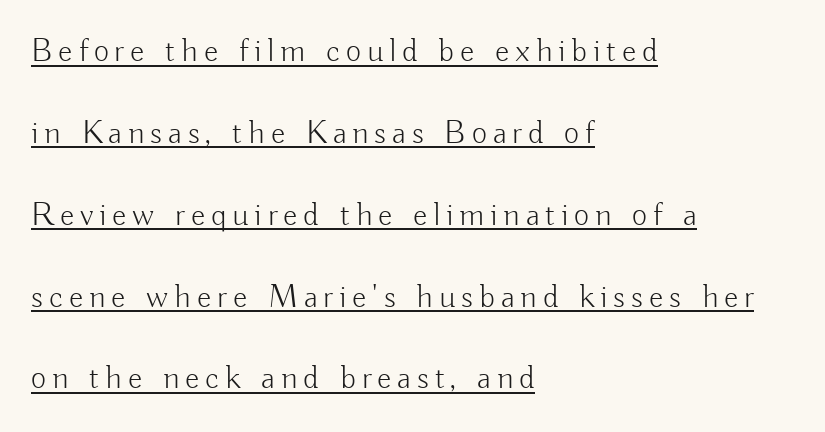
Is the stroke heavy? The answer is a plain regular-or-lighter. Horizontal alignment here is leftward, the default for most running prose. If you measured baseline to baseline, you'd find a long distance. Underlined type.
